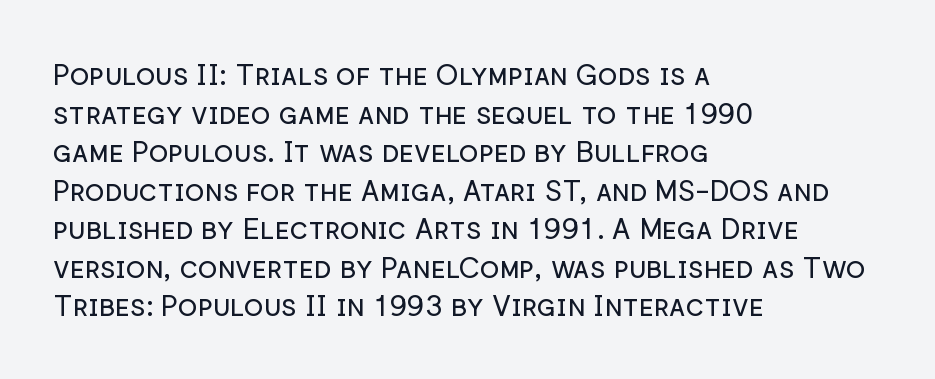
The image shows 29 px regular-weight sans-serif type, upright; set left-aligned, normal line spacing (1.33x), normal letter spacing, not underlined; low stroke contrast and a medium x-height.
